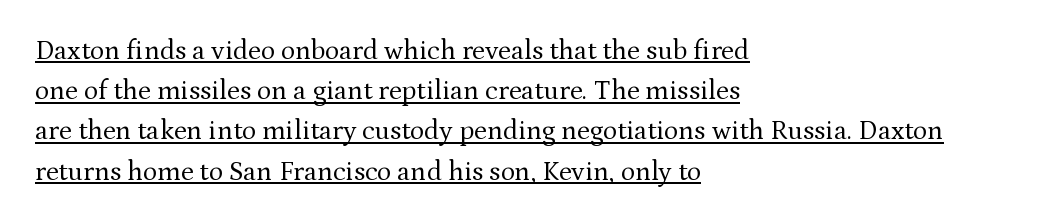
Q: Is the text bold? A: No.
Q: Is the text italic (slanted)? A: No, it is upright.
Q: Is the text underlined? A: Yes.
Q: How is the paragraph aligned? A: Left-aligned.
Q: Is the spacing between letters normal or unusually wide? A: Normal.
Q: Is the spacing between lines tight, normal or loose? A: Normal.
